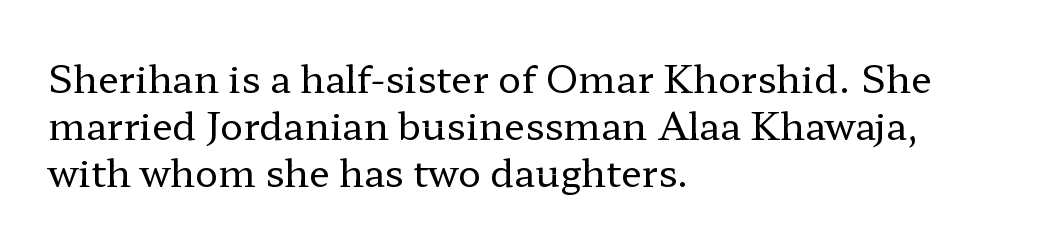
Q: Is the text bold? A: No.
Q: Is the text italic (slanted)? A: No, it is upright.
Q: Is the typeface a serif or a sans-serif typeface? A: Serif.
Q: Is the text underlined? A: No.
Q: How is the paragraph aligned? A: Left-aligned.
Q: Is the spacing between letters normal or unusually wide? A: Normal.
Q: Width (condensed, normal, or wide)? A: Wide.
Q: Stroke contrast? A: Low.
Q: x-height? A: Medium.
Q: Monospaced? A: No.
